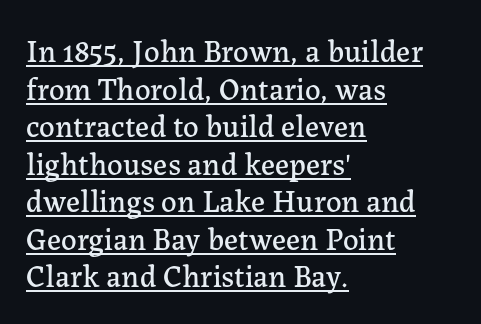
{"serif": "yes", "italic": "no", "width": "normal", "stroke_contrast": "low", "x_height": "medium", "monospaced": "no", "underline": "yes", "align": "left", "line_spacing_ratio": 1.21, "letter_spacing": "normal", "letter_spacing_em": 0.0, "glyph_px": 31}
